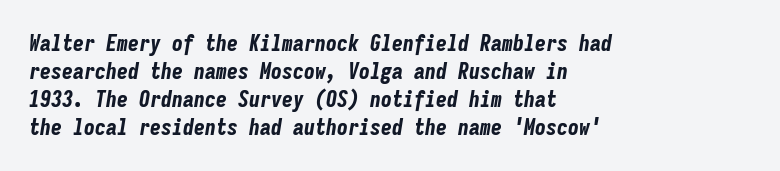
The image shows 22 px bold type, italic (leaning right); set left-aligned, normal line spacing (1.27x), normal letter spacing, not underlined.
